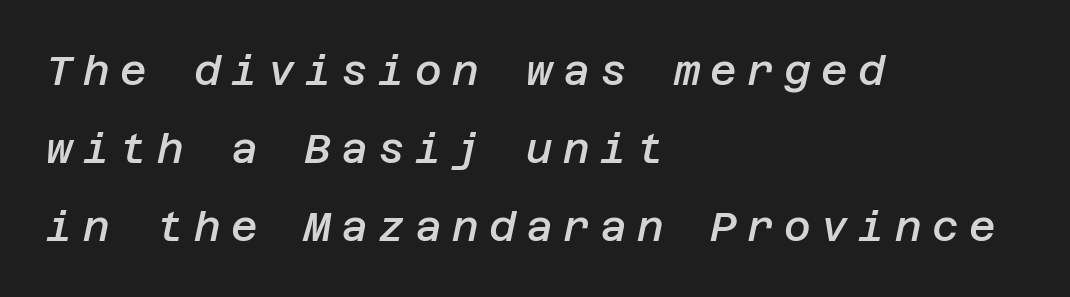
{"italic": "yes", "lean": "right", "slant_degrees": 12, "bold": "semi", "weight": "semibold", "width": "normal", "stroke_contrast": "low", "x_height": "large", "underline": "no", "align": "left", "line_spacing": "loose", "line_spacing_ratio": 1.9, "letter_spacing": "wide", "letter_spacing_em": 0.25, "glyph_px": 41}
